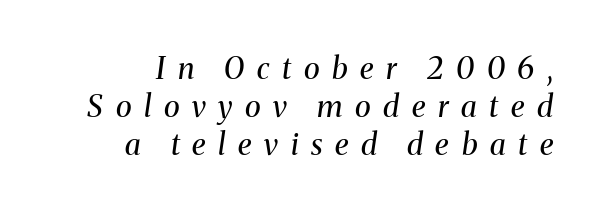
{"serif": "yes", "italic": "yes", "lean": "right", "slant_degrees": 8, "bold": "no", "weight": "regular", "width": "normal", "stroke_contrast": "medium", "x_height": "medium", "monospaced": "no", "underline": "no", "align": "right", "line_spacing": "normal", "line_spacing_ratio": 1.27, "letter_spacing": "wide", "letter_spacing_em": 0.42, "glyph_px": 30}
